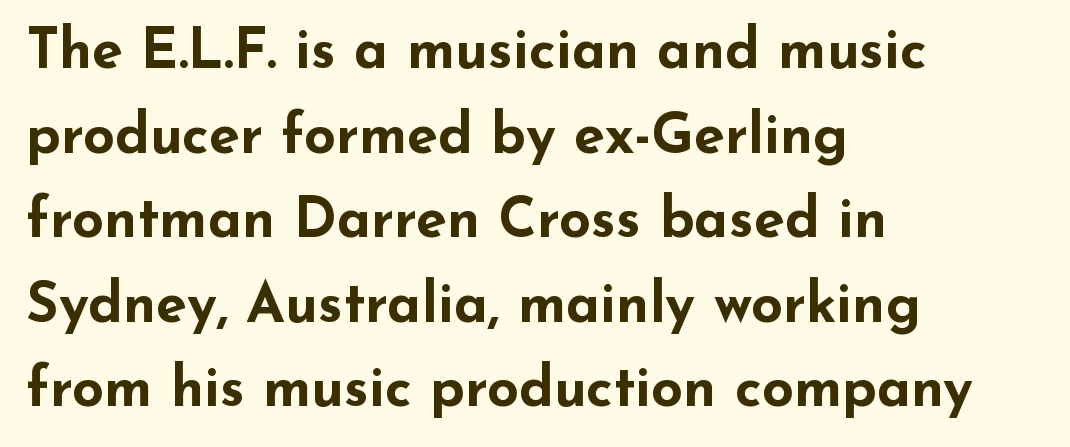
Short note: letters normally spaced. Words float on clear page, feet unadorned. Is there any slant? The stems are plumb. These lines are composed in type without serifs.
